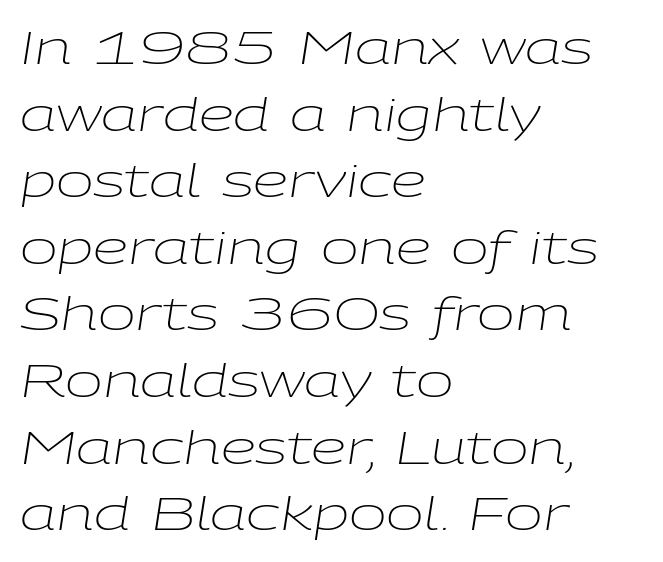
{"italic": "yes", "lean": "right", "slant_degrees": 9, "bold": "no", "weight": "light", "width": "wide", "stroke_contrast": "low", "x_height": "medium", "monospaced": "no", "underline": "no", "align": "left", "line_spacing": "normal", "line_spacing_ratio": 1.48, "letter_spacing": "normal", "letter_spacing_em": 0.0, "glyph_px": 45}
